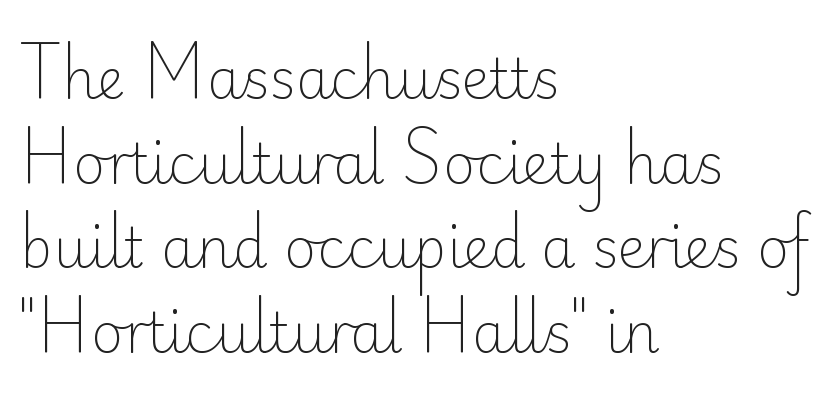
{"serif": "no", "italic": "no", "bold": "no", "weight": "light", "width": "normal", "stroke_contrast": "low", "x_height": "small", "monospaced": "no", "underline": "no", "align": "left", "line_spacing": "normal", "line_spacing_ratio": 1.54, "letter_spacing": "normal", "letter_spacing_em": 0.0, "glyph_px": 55}
